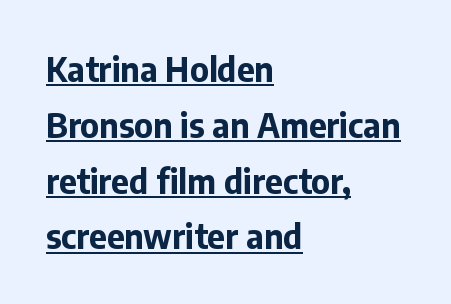
Like a heading marked for emphasis, these lines bear an underscore. Notice how descenders clear the ascenders below comfortably — that's standard leading. The letters stand upright; this is a roman face. The letters sit at their default tracking, neither squeezed nor spread.
